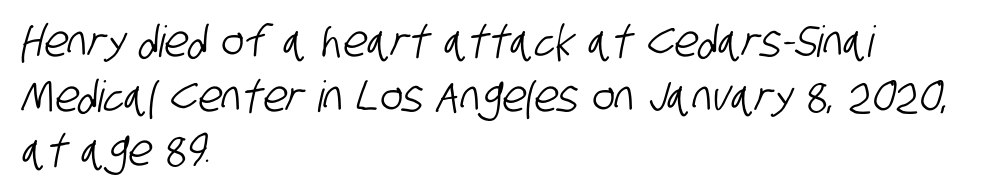
Q: Is the typeface a serif or a sans-serif typeface? A: Sans-serif.
Q: Is the text underlined? A: No.
Q: How is the paragraph aligned? A: Left-aligned.
Q: Is the spacing between letters normal or unusually wide? A: Normal.
Q: Is the spacing between lines tight, normal or loose? A: Normal.
Q: Width (condensed, normal, or wide)? A: Condensed.
Q: Stroke contrast? A: Low.
Q: x-height? A: Large.
Q: Monospaced? A: No.
